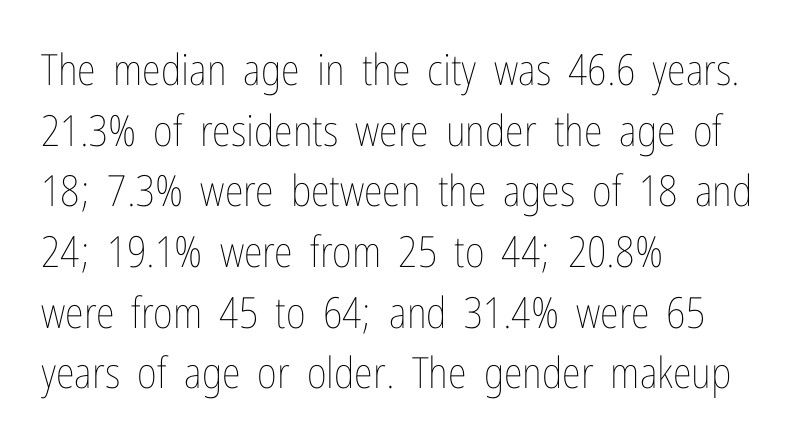
Is this a heavy cut? Hardly; it is regular or lighter. In CSS terms this would be text-align: left. How are the letters spaced? Ordinarily, with no added tracking. Here the designer chose a conventional face with non-uniform glyph widths. Vertical strokes here are truly vertical.
